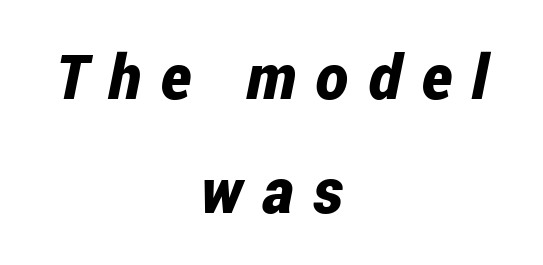
Q: Is the text bold? A: Yes.
Q: Is the text italic (slanted)? A: Yes, it leans right by about 12 degrees.
Q: Is the text underlined? A: No.
Q: How is the paragraph aligned? A: Centered.
Q: Is the spacing between letters normal or unusually wide? A: Unusually wide.
Q: Width (condensed, normal, or wide)? A: Condensed.
Q: Stroke contrast? A: Low.
Q: x-height? A: Medium.
Q: Monospaced? A: No.
